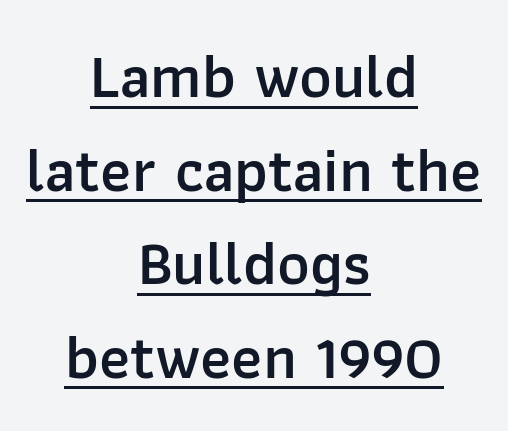
Q: Is the text bold? A: Semi-bold.
Q: Is the text italic (slanted)? A: No, it is upright.
Q: Is the typeface a serif or a sans-serif typeface? A: Sans-serif.
Q: Is the text underlined? A: Yes.
Q: How is the paragraph aligned? A: Centered.
Q: Is the spacing between letters normal or unusually wide? A: Normal.
Q: Is the spacing between lines tight, normal or loose? A: Normal.
Q: Width (condensed, normal, or wide)? A: Normal.
Q: Stroke contrast? A: Low.
Q: x-height? A: Medium.
Q: Monospaced? A: No.
